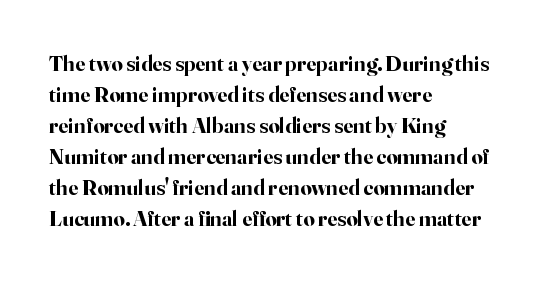
The image shows 22 px bold type, upright; set left-aligned, normal line spacing (1.41x), normal letter spacing, not underlined.
